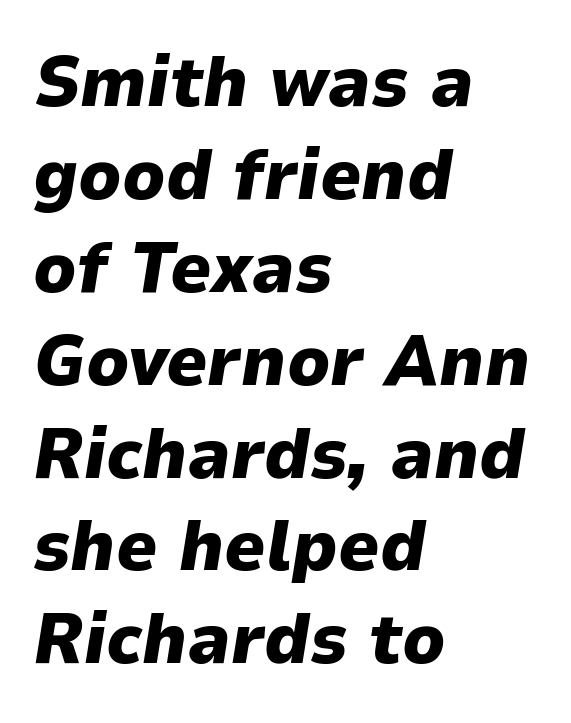
Q: Is the text bold? A: Yes.
Q: Is the text italic (slanted)? A: Yes, it leans right by about 9 degrees.
Q: Is the text underlined? A: No.
Q: How is the paragraph aligned? A: Left-aligned.
Q: Is the spacing between letters normal or unusually wide? A: Normal.
Q: Is the spacing between lines tight, normal or loose? A: Normal.
Q: Width (condensed, normal, or wide)? A: Normal.
Q: Stroke contrast? A: Low.
Q: x-height? A: Medium.
Q: Monospaced? A: No.
